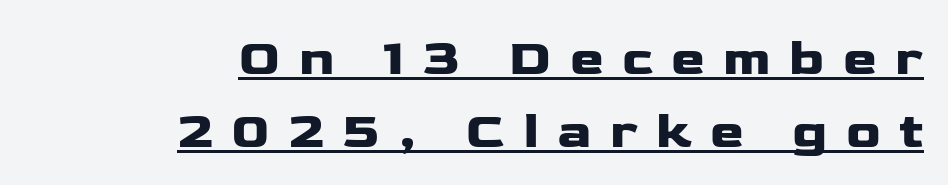
The image shows 51 px wide sans-serif type, upright; set right-aligned, normal line spacing (1.43x), unusually wide letter spacing (+0.36 em), underlined; low stroke contrast and a medium x-height.
